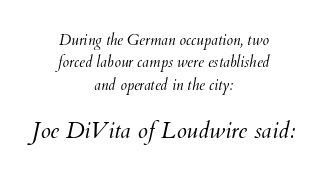
{"italic": "yes", "lean": "right", "slant_degrees": 12, "bold": "no", "underline": "no", "align": "center", "line_spacing": "normal", "line_spacing_ratio": 1.49, "letter_spacing": "normal", "letter_spacing_em": 0.0, "larger_block": "second", "size_ratio": 1.53, "glyph_px": 23}
